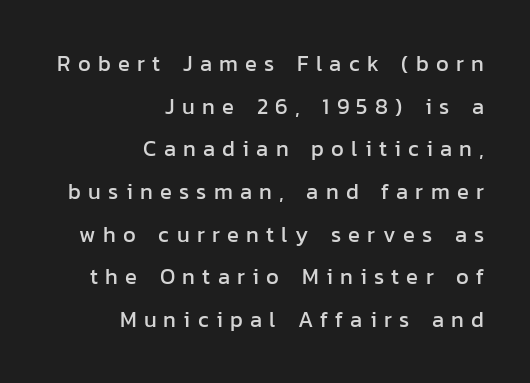
The image shows 22 px text type, upright; set right-aligned, loose line spacing (1.94x), unusually wide letter spacing (+0.33 em), not underlined.
